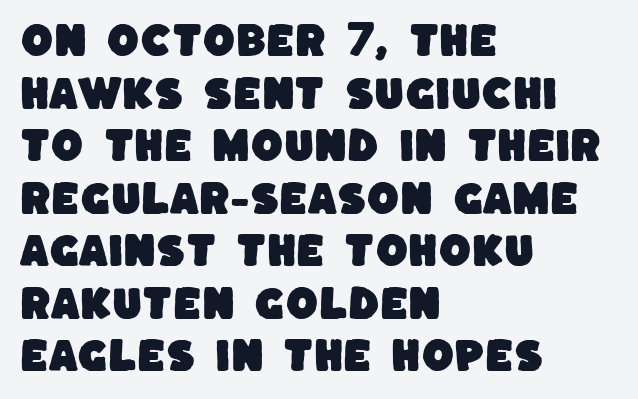
The characters display no serif detailing; their extremities are plain. The leading is moderate, giving the passage an even texture. Where is the straight margin? On the left. Glance below the letters and you will spot only blank space.
